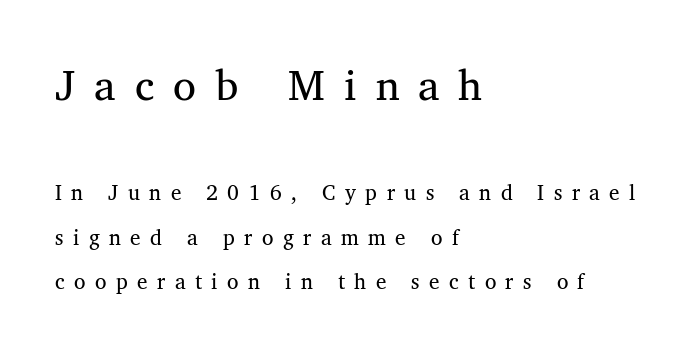
{"serif": "yes", "width": "normal", "stroke_contrast": "medium", "x_height": "medium", "monospaced": "no", "underline": "no", "align": "left", "line_spacing": "loose", "line_spacing_ratio": 2.11, "letter_spacing": "wide", "letter_spacing_em": 0.45, "larger_block": "first", "size_ratio": 2.0, "glyph_px": 42}
